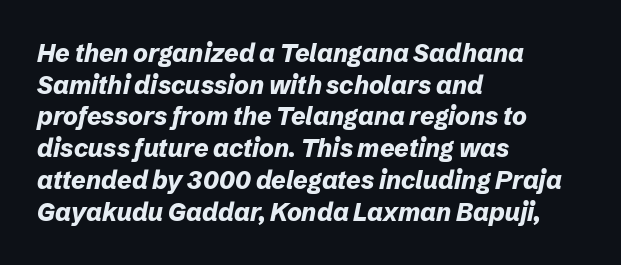
The image shows 25 px bold type, italic (leaning right); set left-aligned, normal line spacing (1.27x), normal letter spacing, not underlined.
